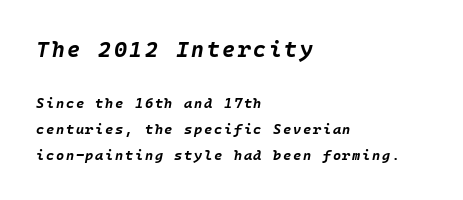
{"italic": "yes", "lean": "right", "slant_degrees": 10, "bold": "yes", "underline": "no", "align": "left", "line_spacing_ratio": 1.86, "larger_block": "first", "size_ratio": 1.57, "glyph_px": 22}
